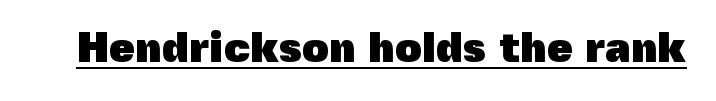
The image shows 42 px heavy sans-serif type, upright; set normal letter spacing, underlined; a medium x-height.
